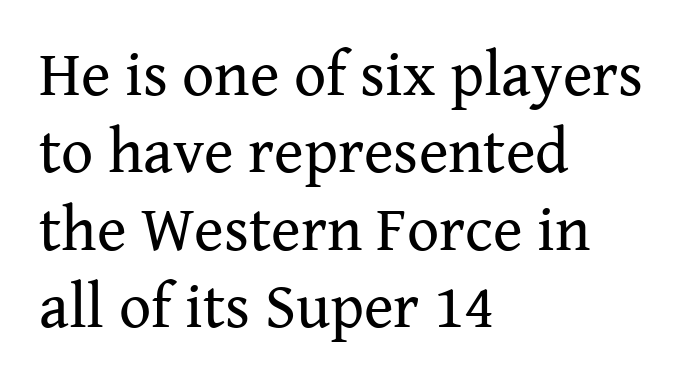
Vertical stems look standard width or narrower in stroke. In CSS terms this would be text-align: left. Character widths vary here, with narrow letters taking less room than wide ones. The foot of each line stays bare and open. This sample uses an upright cut, with every glyph sitting square on the baseline. This is serif lettering, the kind often seen in printed books.
